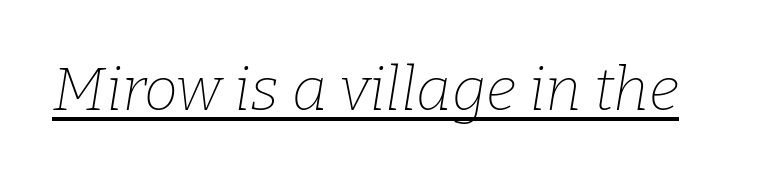
Rendered with sloped, italic letterforms. Notice how a bar underscores the lettering throughout. Stems and bowls with no extra thickness — not bold. The passage shown has conventional tracking throughout.
